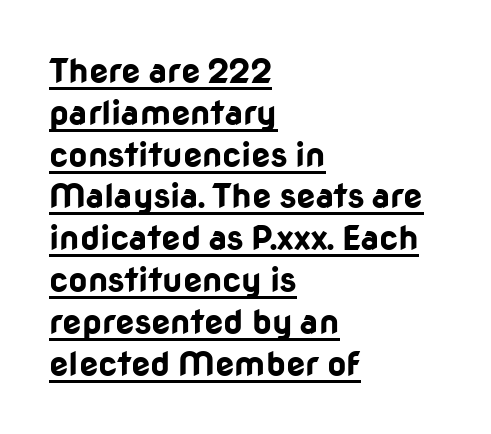
{"serif": "no", "italic": "no", "bold": "yes", "weight": "bold", "width": "normal", "stroke_contrast": "low", "x_height": "medium", "monospaced": "no", "underline": "yes", "align": "left", "line_spacing_ratio": 1.23, "letter_spacing": "normal", "letter_spacing_em": 0.0, "glyph_px": 34}
